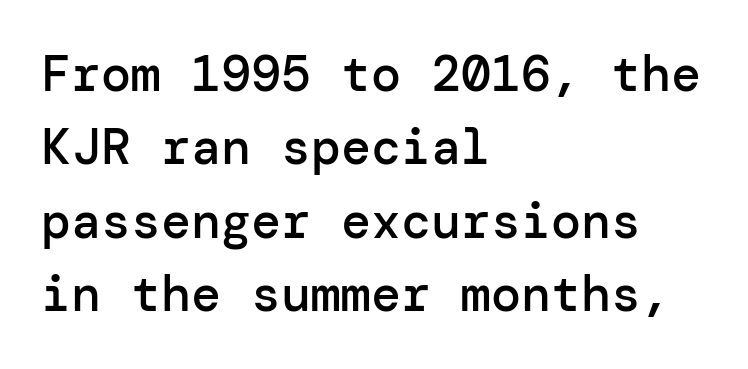
Q: Is the text bold? A: Semi-bold.
Q: Is the text italic (slanted)? A: No, it is upright.
Q: Is the typeface a serif or a sans-serif typeface? A: Sans-serif.
Q: Is the text underlined? A: No.
Q: How is the paragraph aligned? A: Left-aligned.
Q: Is the spacing between letters normal or unusually wide? A: Normal.
Q: Is the spacing between lines tight, normal or loose? A: Normal.
Q: Width (condensed, normal, or wide)? A: Normal.
Q: Stroke contrast? A: Low.
Q: x-height? A: Medium.
